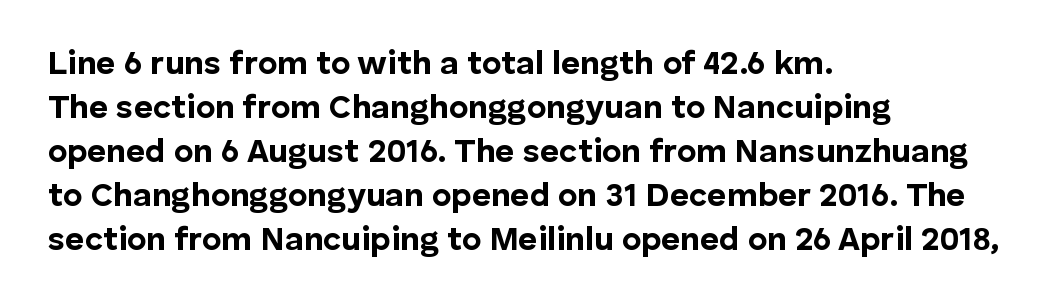
Do the characters align in a grid? No, the font is proportional. In terms of letterform style, serifs are entirely absent. The face used here has the dense, thick strokes of a bold. The rendering keeps characters at their native spacing.
